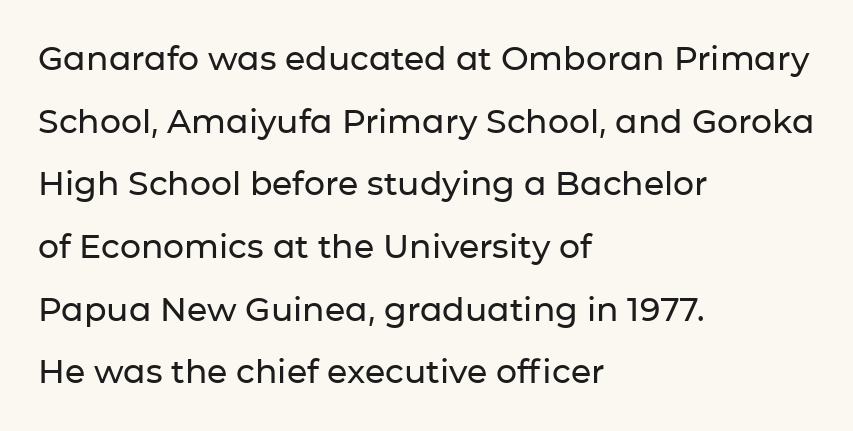
The image shows 33 px sans-serif type, upright; set left-aligned, loose line spacing (1.9x), normal letter spacing, not underlined; low stroke contrast and a medium x-height.
